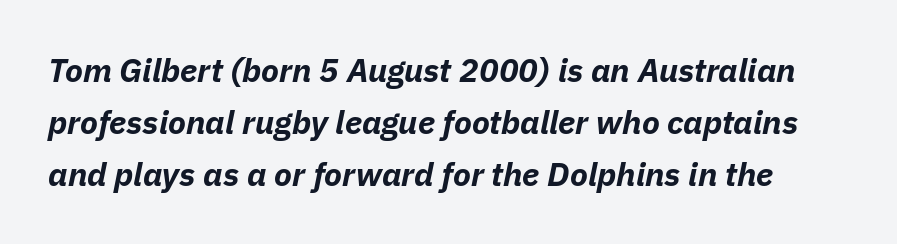
The passage shown stacks its lines at a standard gap. The face used here is rendered with its standard letterfit. Here the designer chose a conventional face with non-uniform glyph widths. Heft: maximum for text — a bold. Looking at the ascenders, they clearly lean.
